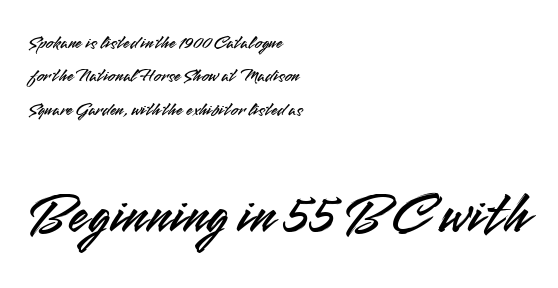
The image shows 58 px sans-serif type; set left-aligned, line spacing 1.76x, normal letter spacing, not underlined; the second (bottom) block is 3.05x larger; medium stroke contrast and a small x-height.
